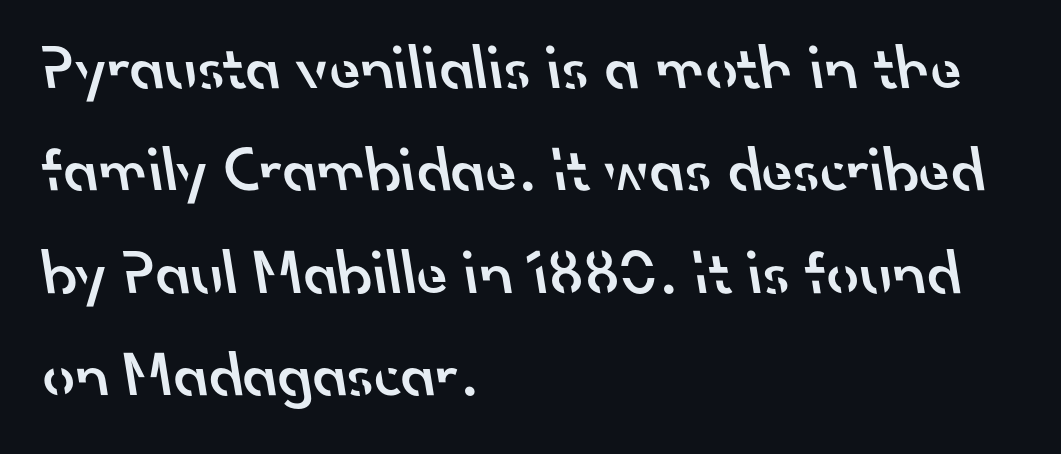
Q: Is the text bold? A: Semi-bold.
Q: Is the typeface a serif or a sans-serif typeface? A: Sans-serif.
Q: Is the text underlined? A: No.
Q: How is the paragraph aligned? A: Left-aligned.
Q: Is the spacing between letters normal or unusually wide? A: Normal.
Q: Is the spacing between lines tight, normal or loose? A: Normal.
Q: Width (condensed, normal, or wide)? A: Normal.
Q: Stroke contrast? A: Low.
Q: x-height? A: Small.
Q: Monospaced? A: No.
